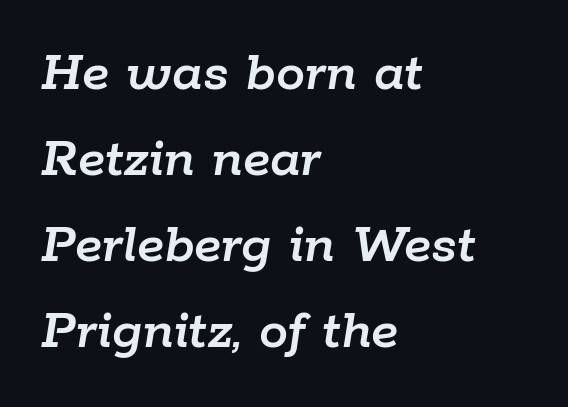
The image shows 58 px text type, italic (leaning right); set left-aligned, normal line spacing (1.48x), normal letter spacing, not underlined; low stroke contrast and a medium x-height.
